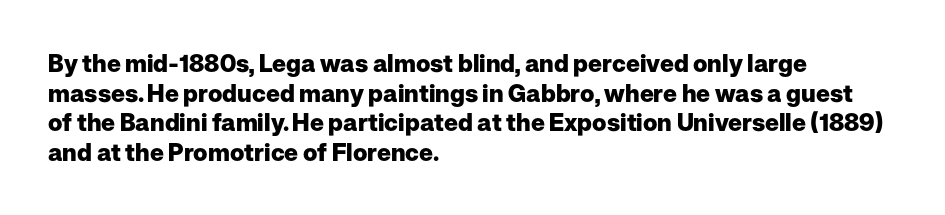
Q: Is the text bold? A: Yes.
Q: Is the text italic (slanted)? A: No, it is upright.
Q: Is the text underlined? A: No.
Q: How is the paragraph aligned? A: Left-aligned.
Q: Is the spacing between letters normal or unusually wide? A: Normal.
